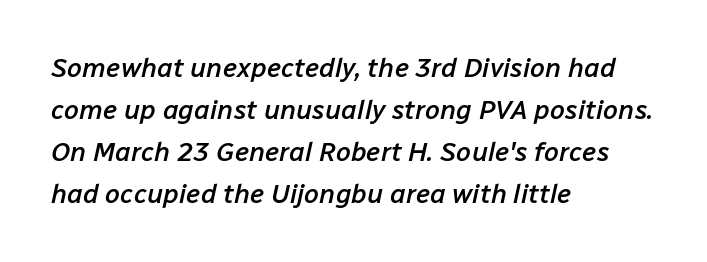
This rendering uses left alignment, leaving the right contour irregular. The font is running at a semibold setting, under full bold. Interline gaps are of average width in this sample. No word sits above an underline. This sample uses plain, unmodified letter spacing. The lettering tilts uniformly, giving the passage an italic look.
